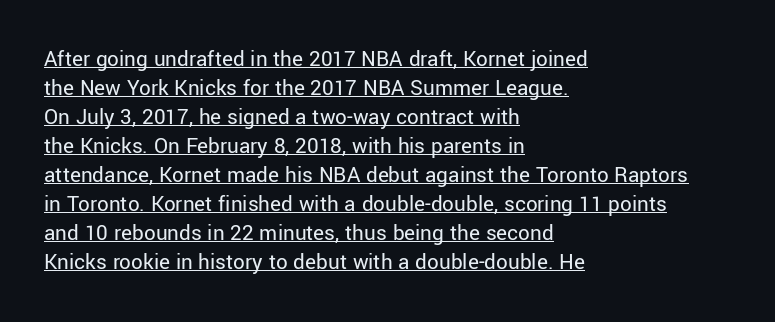
{"italic": "no", "bold": "no", "underline": "yes", "align": "left", "line_spacing": "normal", "line_spacing_ratio": 1.26, "letter_spacing": "normal", "letter_spacing_em": 0.0, "glyph_px": 23}
